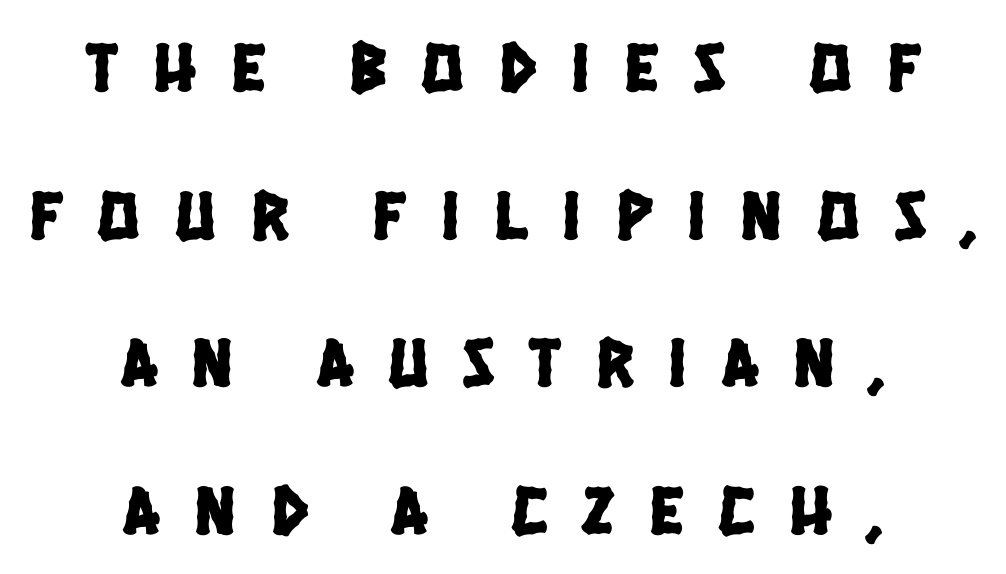
{"serif": "no", "width": "condensed", "stroke_contrast": "low", "x_height": "large", "monospaced": "no", "underline": "no", "align": "center", "line_spacing": "loose", "line_spacing_ratio": 2.11, "letter_spacing": "wide", "letter_spacing_em": 0.5, "glyph_px": 70}
